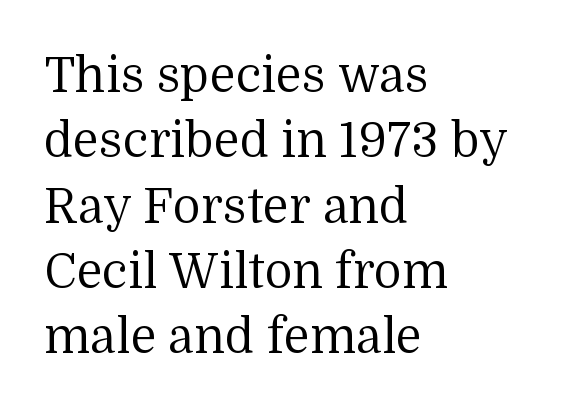
{"serif": "yes", "italic": "no", "bold": "no", "weight": "regular", "width": "normal", "stroke_contrast": "medium", "x_height": "medium", "monospaced": "no", "underline": "no", "align": "left", "line_spacing": "normal", "line_spacing_ratio": 1.36, "letter_spacing": "normal", "letter_spacing_em": 0.0, "glyph_px": 48}
